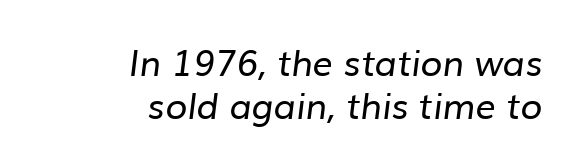
{"serif": "no", "bold": "no", "weight": "regular", "width": "normal", "stroke_contrast": "low", "x_height": "medium", "monospaced": "no", "underline": "no", "align": "right", "line_spacing_ratio": 1.19, "letter_spacing": "normal", "letter_spacing_em": 0.0, "glyph_px": 36}
